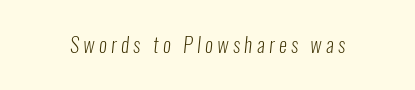
{"bold": "no", "underline": "no", "letter_spacing": "wide", "letter_spacing_em": 0.22, "glyph_px": 20}
